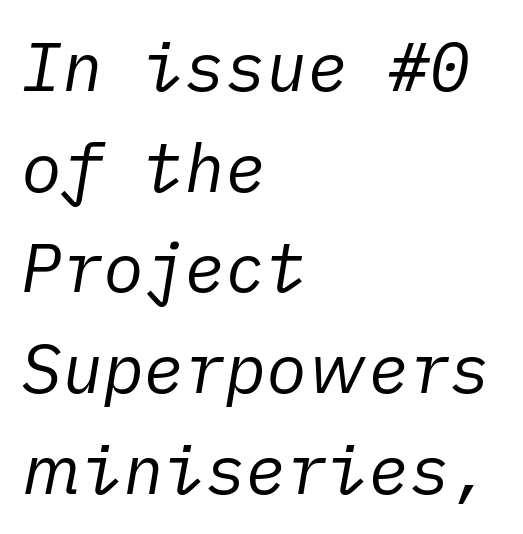
The image shows 68 px regular-weight type, italic (leaning right); set left-aligned, normal line spacing (1.48x), normal letter spacing, not underlined; low stroke contrast and a medium x-height.
